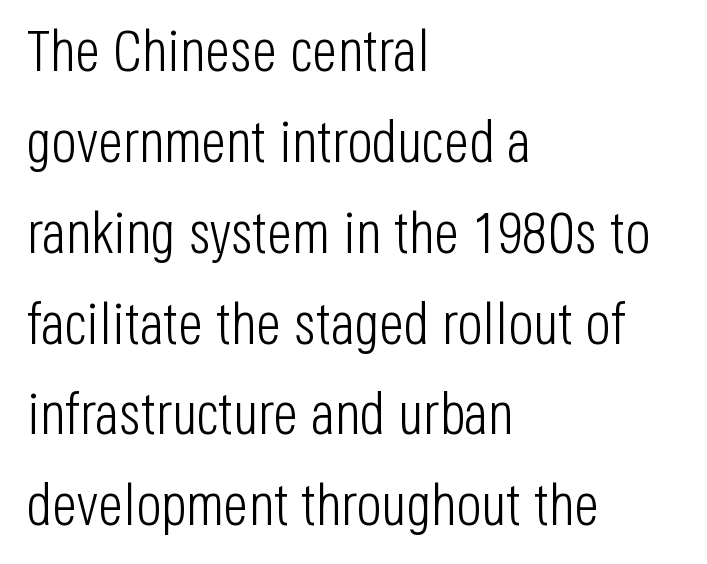
Q: Is the text bold? A: No.
Q: Is the text italic (slanted)? A: No, it is upright.
Q: Is the typeface a serif or a sans-serif typeface? A: Sans-serif.
Q: Is the text underlined? A: No.
Q: How is the paragraph aligned? A: Left-aligned.
Q: Is the spacing between letters normal or unusually wide? A: Normal.
Q: Is the spacing between lines tight, normal or loose? A: Normal.
Q: Width (condensed, normal, or wide)? A: Condensed.
Q: Stroke contrast? A: Low.
Q: x-height? A: Large.
Q: Monospaced? A: No.
